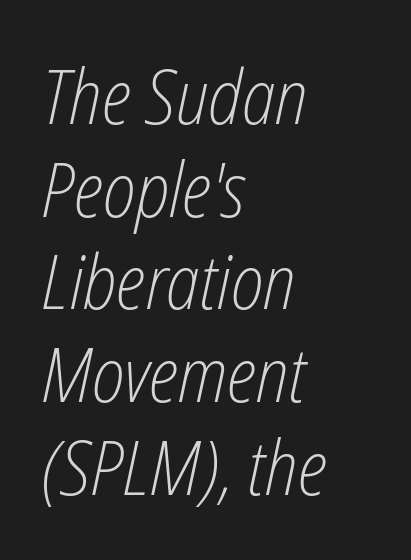
Q: Is the text bold? A: No.
Q: Is the text italic (slanted)? A: Yes, it leans right by about 12 degrees.
Q: Is the text underlined? A: No.
Q: How is the paragraph aligned? A: Left-aligned.
Q: Is the spacing between letters normal or unusually wide? A: Normal.
Q: Width (condensed, normal, or wide)? A: Condensed.
Q: Stroke contrast? A: Low.
Q: x-height? A: Medium.
Q: Monospaced? A: No.
